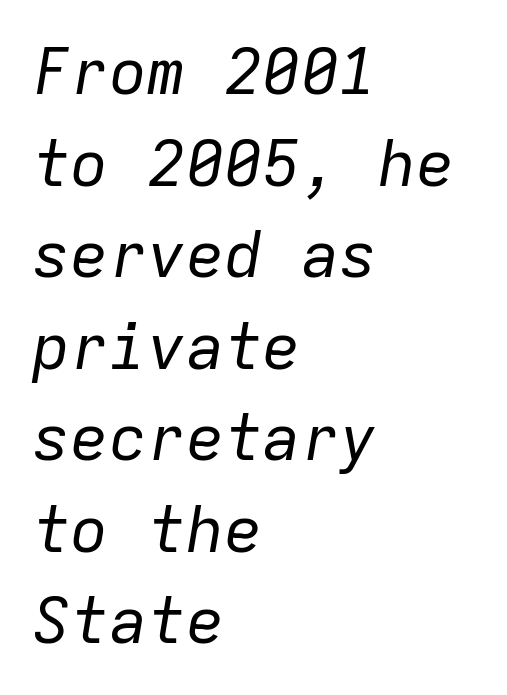
The image shows 64 px regular-weight type, italic (leaning right), monospaced; set left-aligned, normal line spacing (1.43x), normal letter spacing, not underlined; low stroke contrast and a medium x-height.
